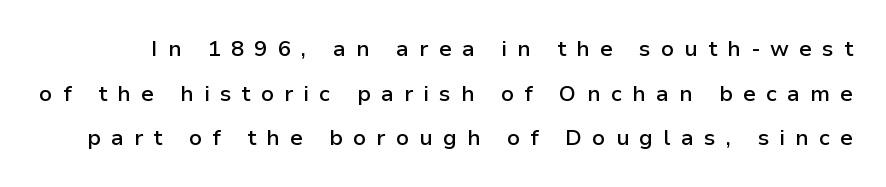
The image shows 22 px text type, upright; set loose line spacing (2.03x), unusually wide letter spacing (+0.46 em), not underlined.
